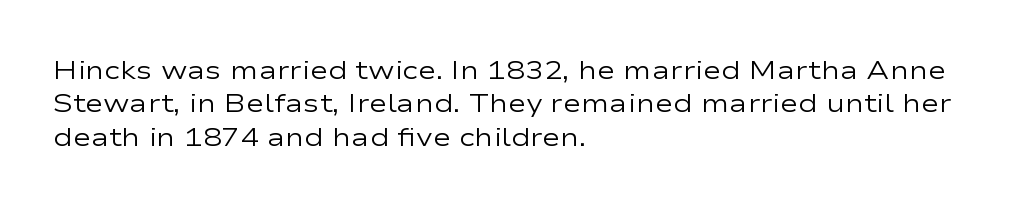
{"italic": "no", "bold": "no", "underline": "no", "align": "left", "line_spacing": "normal", "line_spacing_ratio": 1.34, "letter_spacing": "normal", "letter_spacing_em": 0.0, "glyph_px": 25}
